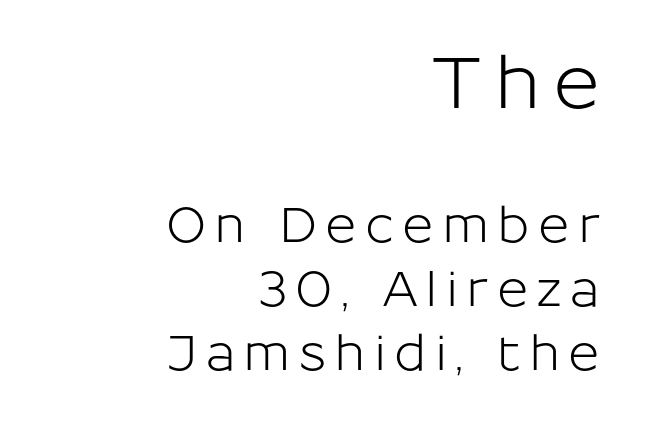
{"serif": "no", "italic": "no", "width": "normal", "stroke_contrast": "low", "x_height": "medium", "monospaced": "no", "underline": "no", "align": "right", "line_spacing": "normal", "line_spacing_ratio": 1.33, "larger_block": "first", "size_ratio": 1.5, "glyph_px": 72}
